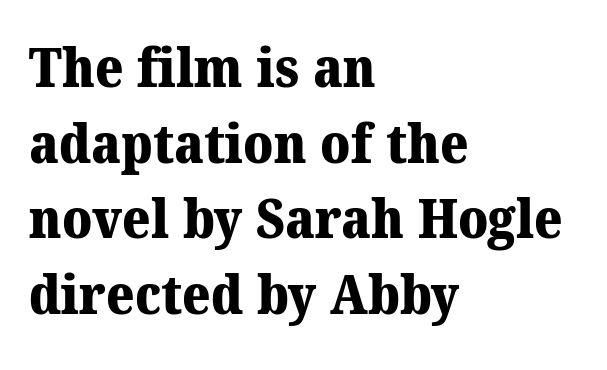
Q: Is the text bold? A: Yes.
Q: Is the typeface a serif or a sans-serif typeface? A: Serif.
Q: Is the text underlined? A: No.
Q: How is the paragraph aligned? A: Left-aligned.
Q: Is the spacing between letters normal or unusually wide? A: Normal.
Q: Is the spacing between lines tight, normal or loose? A: Normal.
Q: Width (condensed, normal, or wide)? A: Normal.
Q: Stroke contrast? A: Medium.
Q: x-height? A: Medium.
Q: Monospaced? A: No.
